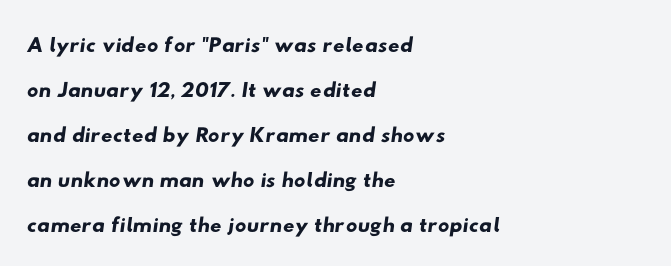
{"serif": "no", "width": "wide", "stroke_contrast": "low", "x_height": "small", "monospaced": "no", "underline": "no", "align": "left", "line_spacing": "normal", "line_spacing_ratio": 1.41, "letter_spacing": "normal", "letter_spacing_em": 0.0, "glyph_px": 32}
